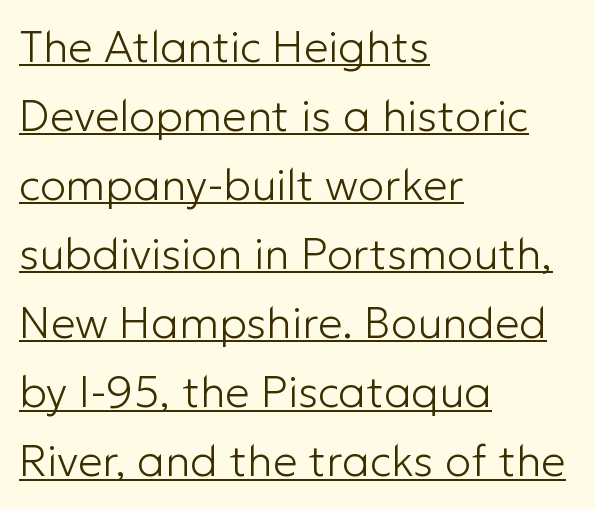
Here the designer chose a conventional face with non-uniform glyph widths. Stroke terminals: plain, sans-serif. This is underlined copy, the kind a proofreader might mark for attention. No extra tracking has been applied to these lines. Weight: in the light-to-regular range. All the whitespace from short lines collects on the right.
